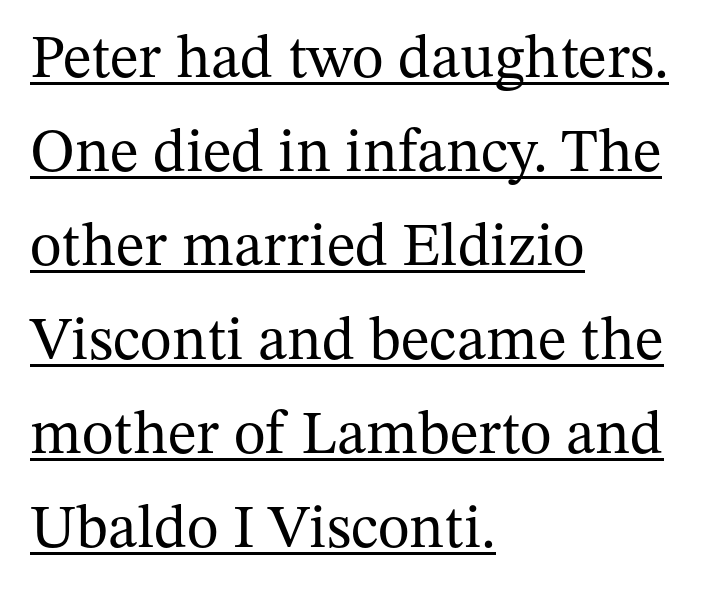
Q: Is the text bold? A: No.
Q: Is the text italic (slanted)? A: No, it is upright.
Q: Is the typeface a serif or a sans-serif typeface? A: Serif.
Q: Is the text underlined? A: Yes.
Q: How is the paragraph aligned? A: Left-aligned.
Q: Is the spacing between letters normal or unusually wide? A: Normal.
Q: Is the spacing between lines tight, normal or loose? A: Normal.
Q: Width (condensed, normal, or wide)? A: Normal.
Q: Stroke contrast? A: Medium.
Q: x-height? A: Medium.
Q: Monospaced? A: No.
